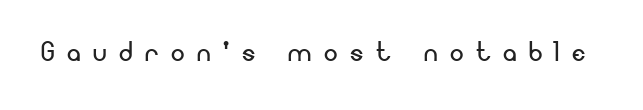
Q: Is the text bold? A: No.
Q: Is the text italic (slanted)? A: No, it is upright.
Q: Is the typeface a serif or a sans-serif typeface? A: Sans-serif.
Q: Is the text underlined? A: No.
Q: Is the spacing between letters normal or unusually wide? A: Unusually wide.
Q: Width (condensed, normal, or wide)? A: Normal.
Q: Stroke contrast? A: Low.
Q: x-height? A: Small.
Q: Monospaced? A: No.
